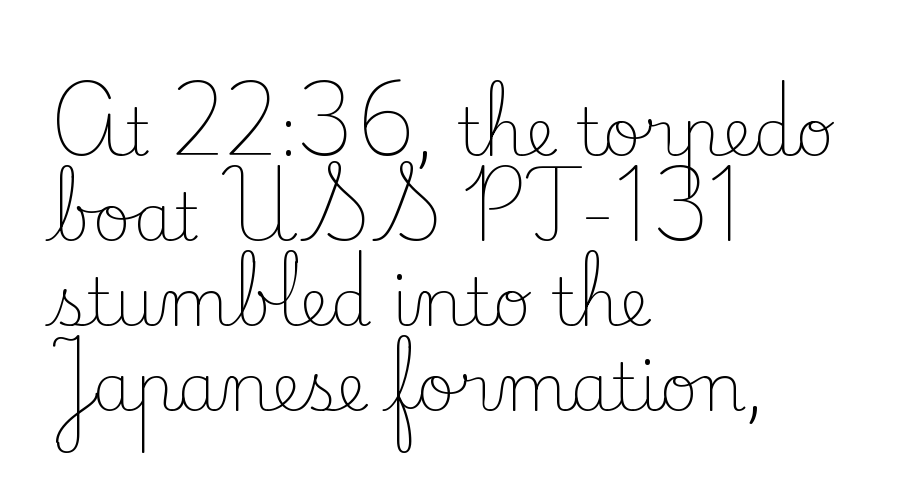
Classification — serif. The passage is arranged the way most books set body copy — flush left. Heaviness? Minimal to ordinary, like unemphasized prose. The passage shown is not underscored anywhere. A typesetter would call this proportional, since set widths differ per character. Nobody touched the tracking dial on this one.
